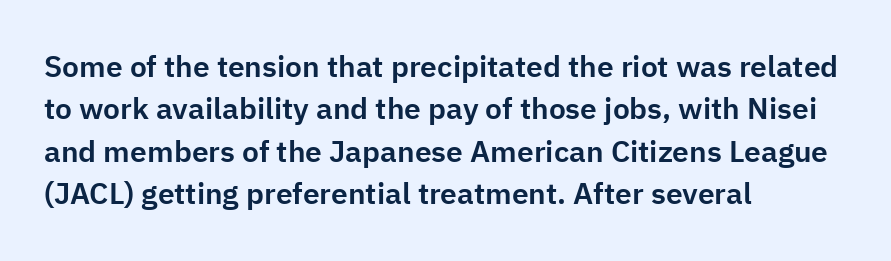
You can tell from the bare stems that sans-serif type was used. If you drew a line through each stem, it would be perfectly vertical. There is no visible air inserted between adjacent glyphs. Note the varied advance widths — an 'i' is clearly narrower than an 'm'.
